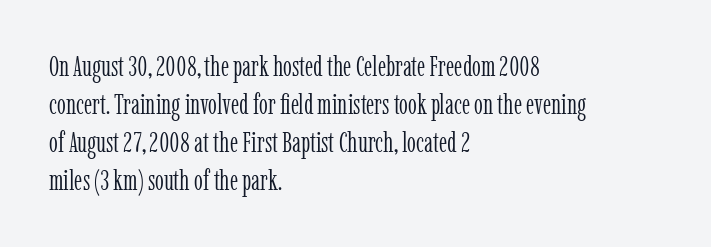
{"serif": "yes", "italic": "no", "bold": "no", "weight": "light", "width": "condensed", "stroke_contrast": "low", "x_height": "medium", "monospaced": "no", "underline": "no", "align": "left", "line_spacing": "normal", "line_spacing_ratio": 1.36, "letter_spacing": "normal", "letter_spacing_em": 0.0, "glyph_px": 28}
